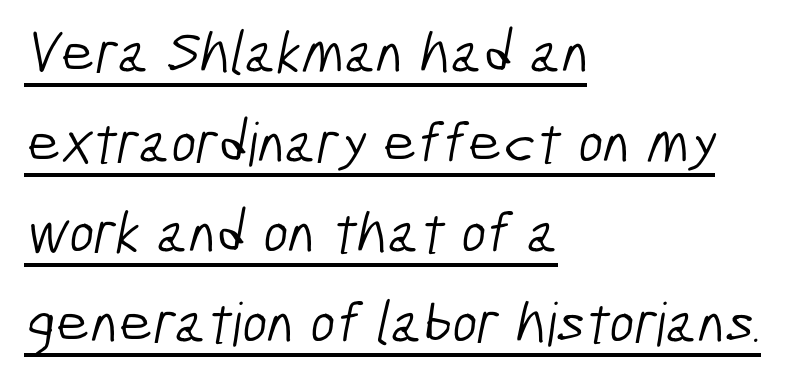
The image shows 60 px light, condensed sans-serif type; set left-aligned, normal line spacing (1.5x), normal letter spacing, underlined; low stroke contrast and a medium x-height.
